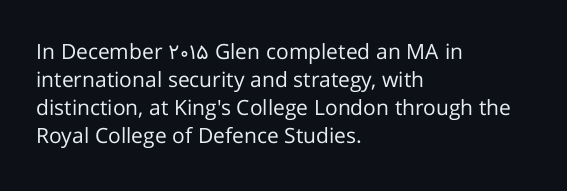
Q: Is the text bold? A: No.
Q: Is the text italic (slanted)? A: No, it is upright.
Q: Is the text underlined? A: No.
Q: How is the paragraph aligned? A: Left-aligned.
Q: Is the spacing between letters normal or unusually wide? A: Normal.
Q: Is the spacing between lines tight, normal or loose? A: Normal.
